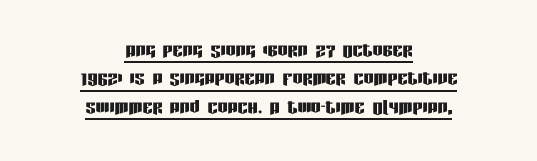
This rendering features underlined lettering. If you measured baseline to baseline, you'd find a short distance. Teacher's note: observe the equal gaps on both sides — that is centered alignment. The lettering stays uniformly vertical, giving the passage a roman look.
